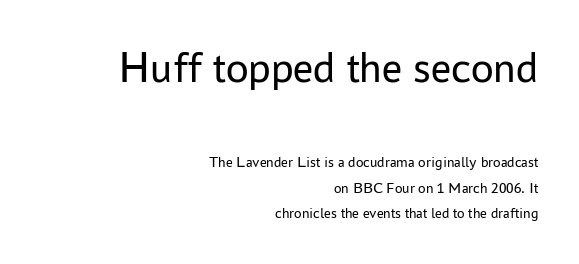
Q: Is the text bold? A: No.
Q: Is the text italic (slanted)? A: No, it is upright.
Q: Is the typeface a serif or a sans-serif typeface? A: Sans-serif.
Q: Is the text underlined? A: No.
Q: How is the paragraph aligned? A: Right-aligned.
Q: Is the spacing between letters normal or unusually wide? A: Normal.
Q: Is the spacing between lines tight, normal or loose? A: Normal.
Q: Which block of text is set in a larger size, the first (top) or the second (bottom)? A: The first (top) one.
Q: Width (condensed, normal, or wide)? A: Normal.
Q: Stroke contrast? A: Low.
Q: x-height? A: Medium.
Q: Monospaced? A: No.
